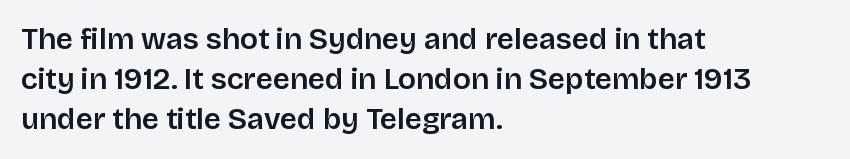
Whoever set this chose a conventional vertical rhythm. The strip under each line holds only bare page. The face used here is a semibold: visibly heavier than regular, lighter than bold. I'd call this a sans setting — the letters go barefoot.
